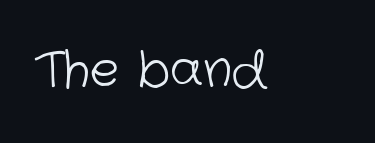
Nothing heavy about these letters — not bold at all. In terms of letterform style, serifs are entirely absent. The passage shown has conventional tracking throughout. Glance below the letters and you will spot only blank space. These lines are rendered in a variable-pitch font.
